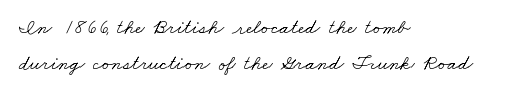
{"bold": "no", "underline": "no", "align": "left", "line_spacing_ratio": 1.71, "letter_spacing": "normal", "letter_spacing_em": 0.0, "glyph_px": 21}
